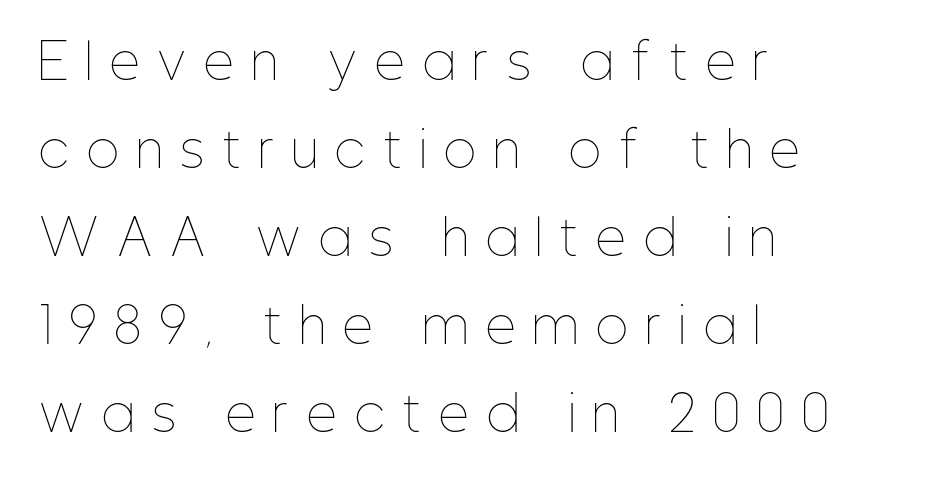
Substantial extra tracking has been applied to these lines. The face looks like a standard text weight, possibly lighter. Varying glyph widths throughout — classic text-font behaviour. Line starts are locked; line ends wander. Posture: upright roman.
